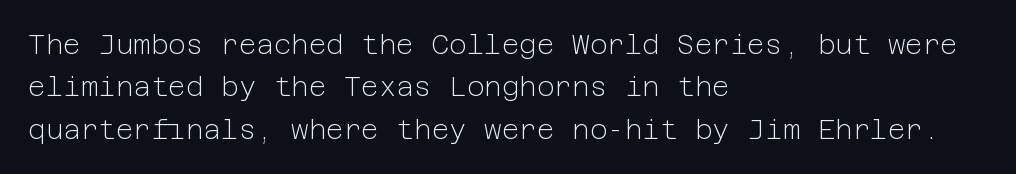
{"italic": "no", "bold": "no", "underline": "no", "align": "left", "line_spacing": "normal", "line_spacing_ratio": 1.57, "letter_spacing": "normal", "letter_spacing_em": 0.0, "glyph_px": 27}
